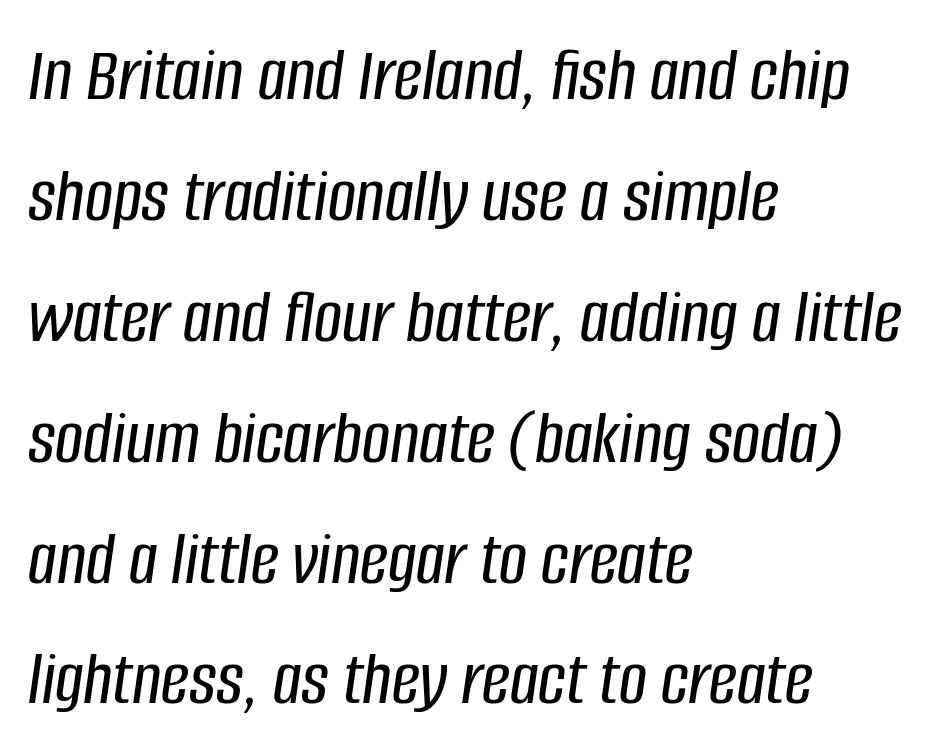
Is this a fixed-width face? No — the glyphs have proportional, varying widths. The tracking reads as untouched default to a designer's eye. Quick note: underline off. The vertical gap from one line to the next is medium.
